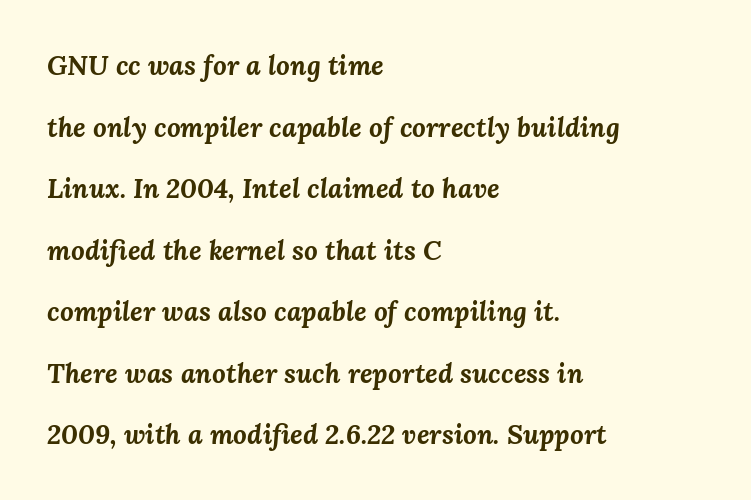
Is there much room between lines? Yes — plenty of vertical air separates them. Tracking here is standard; glyphs follow each other at the usual distance. A dark, heavy texture on the line: the type is bold. This rendering features lettering with no underline.
